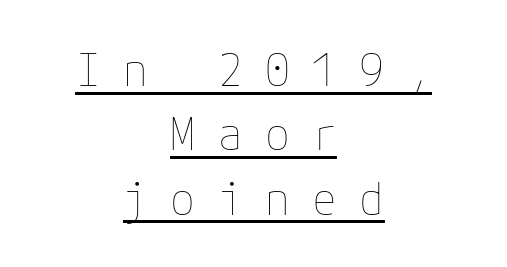
{"italic": "no", "bold": "no", "weight": "thin", "width": "normal", "stroke_contrast": "low", "x_height": "medium", "underline": "yes", "align": "center", "line_spacing": "normal", "line_spacing_ratio": 1.43, "letter_spacing": "wide", "letter_spacing_em": 0.5, "glyph_px": 45}
